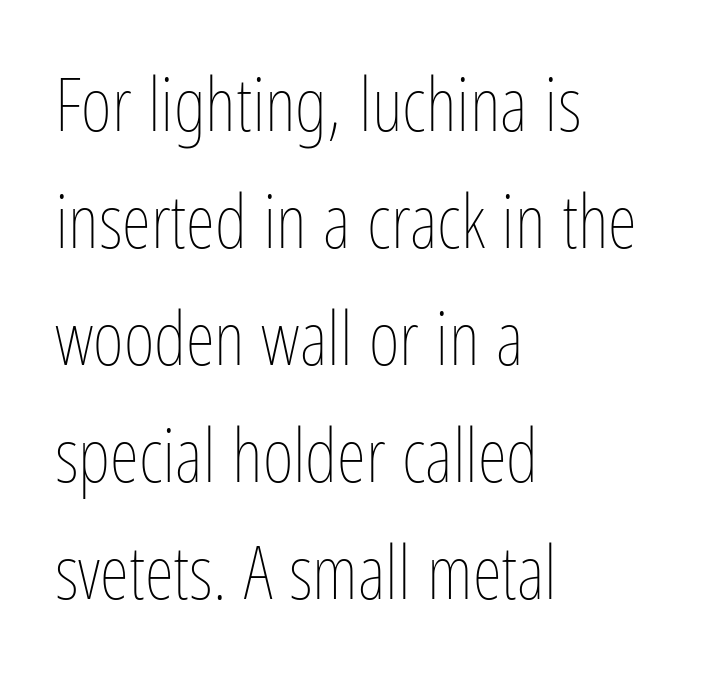
The image shows 75 px thin, condensed type, upright; set left-aligned, normal line spacing (1.56x), normal letter spacing, not underlined; low stroke contrast and a medium x-height.
